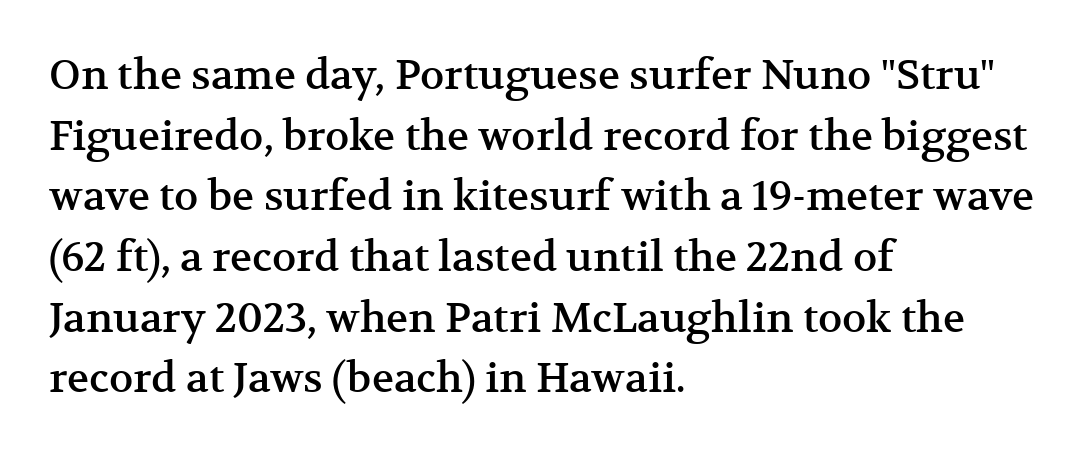
{"serif": "yes", "italic": "no", "width": "normal", "stroke_contrast": "medium", "x_height": "medium", "monospaced": "no", "underline": "no", "align": "left", "line_spacing": "normal", "line_spacing_ratio": 1.48, "letter_spacing": "normal", "letter_spacing_em": 0.0, "glyph_px": 41}
